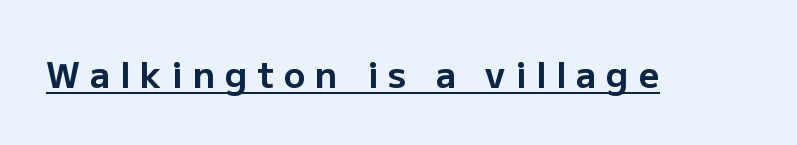
These lines are composed in type without serifs. Caption: expanded tracking, letters set apart. You could not count columns in this text — the font is proportionally spaced. It's the straight-up-and-down kind of type. Caption: bold face, heavy strokes. Check the space under the baseline: a stroke is drawn there.
